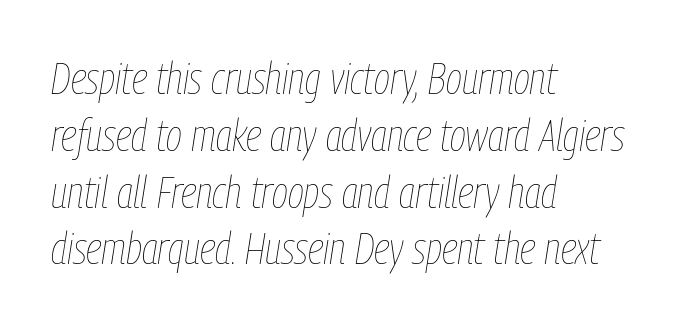
{"italic": "yes", "lean": "right", "slant_degrees": 9, "bold": "no", "weight": "thin", "width": "condensed", "stroke_contrast": "low", "x_height": "medium", "monospaced": "no", "underline": "no", "align": "left", "line_spacing": "normal", "line_spacing_ratio": 1.29, "letter_spacing": "normal", "letter_spacing_em": 0.0, "glyph_px": 44}
